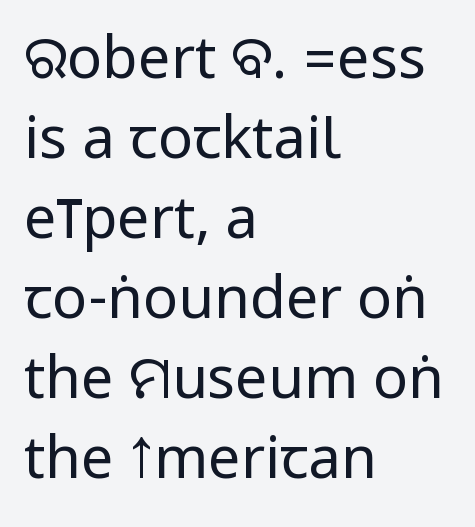
{"serif": "no", "italic": "no", "bold": "no", "weight": "regular", "width": "condensed", "stroke_contrast": "low", "underline": "no", "align": "left", "line_spacing": "normal", "line_spacing_ratio": 1.38, "letter_spacing": "normal", "letter_spacing_em": 0.0, "glyph_px": 58}
